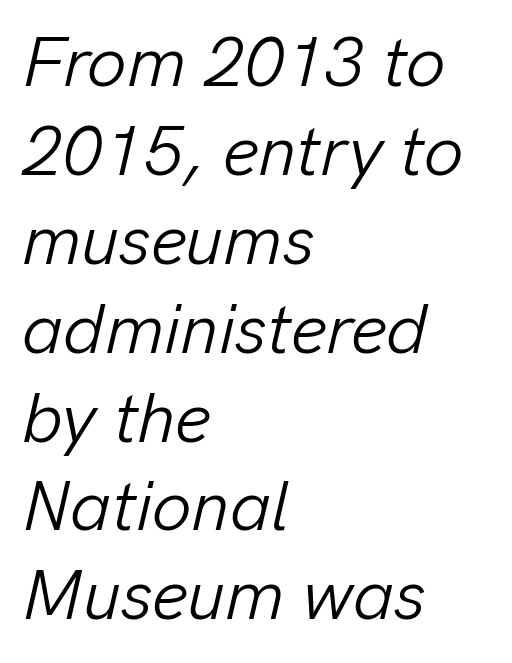
The image shows 70 px light type, italic (leaning right); set left-aligned, normal line spacing (1.27x), normal letter spacing, not underlined; low stroke contrast and a medium x-height.
